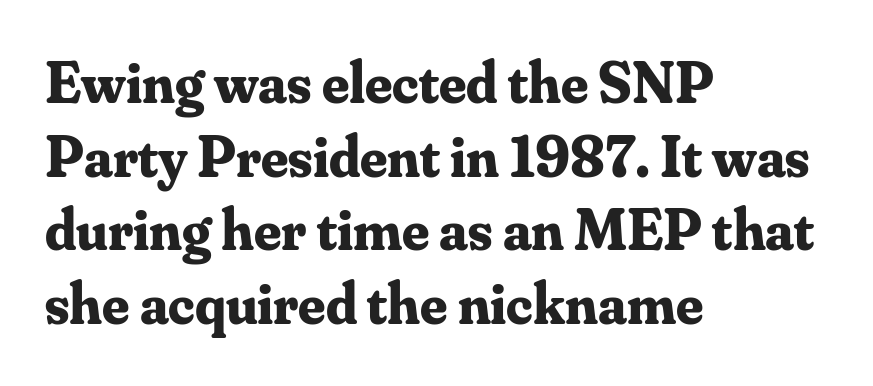
Q: Is the text bold? A: Yes.
Q: Is the text italic (slanted)? A: No, it is upright.
Q: Is the typeface a serif or a sans-serif typeface? A: Serif.
Q: Is the text underlined? A: No.
Q: How is the paragraph aligned? A: Left-aligned.
Q: Is the spacing between letters normal or unusually wide? A: Normal.
Q: Is the spacing between lines tight, normal or loose? A: Normal.
Q: Width (condensed, normal, or wide)? A: Normal.
Q: Stroke contrast? A: Medium.
Q: x-height? A: Small.
Q: Monospaced? A: No.
